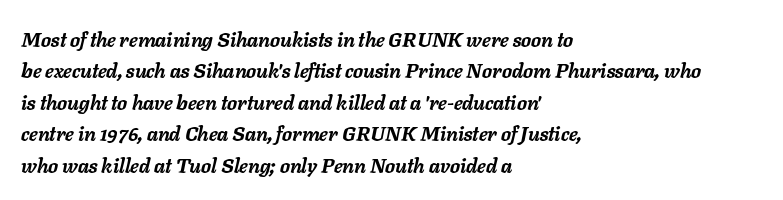
The rendering uses a moderate line-height, typical for paragraphs. The font's italic variant was chosen for this text. The ragged edge is on the right, which tells us the setting is flush left. Descenders hang freely into open space. Glyph-to-glyph distance matches everyday printed text.
